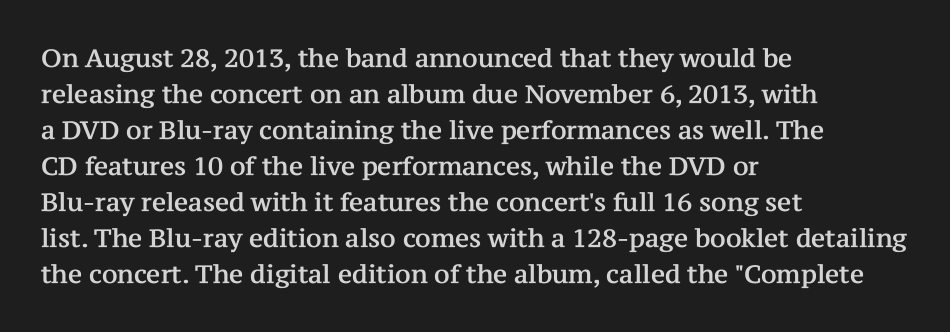
Q: Is the text italic (slanted)? A: No, it is upright.
Q: Is the text underlined? A: No.
Q: How is the paragraph aligned? A: Left-aligned.
Q: Is the spacing between letters normal or unusually wide? A: Normal.
Q: Is the spacing between lines tight, normal or loose? A: Normal.
